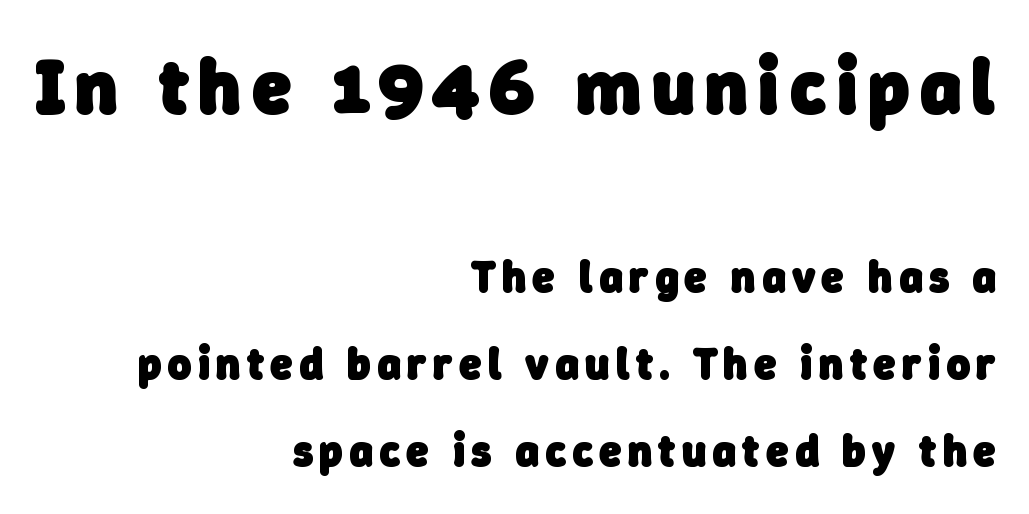
The image shows 78 px heavy sans-serif type; set right-aligned, loose line spacing (1.93x), not underlined; the first (top) block is 1.73x larger; low stroke contrast and a medium x-height.
